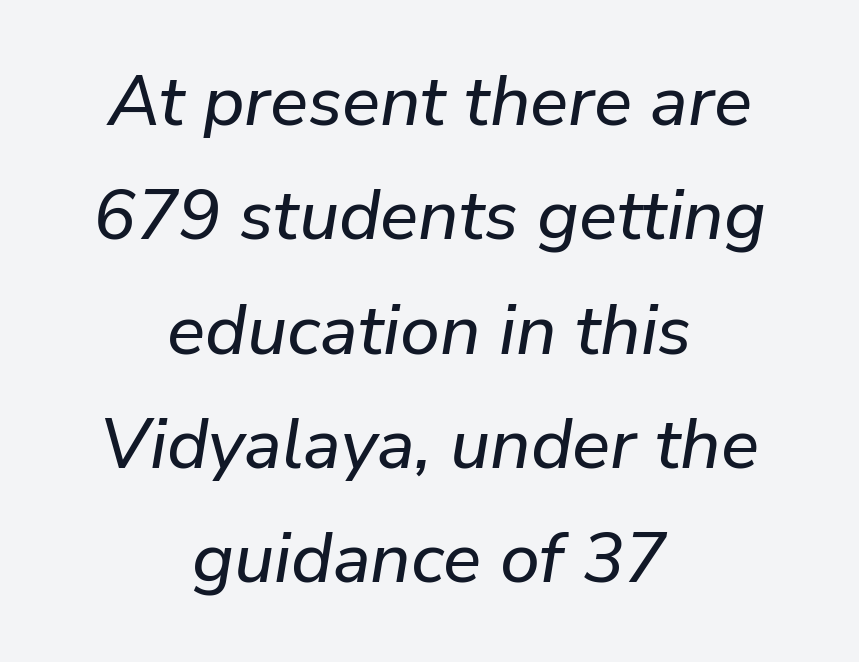
The image shows 71 px text type, italic (leaning right); set centered, normal line spacing (1.61x), normal letter spacing, not underlined; low stroke contrast and a medium x-height.
